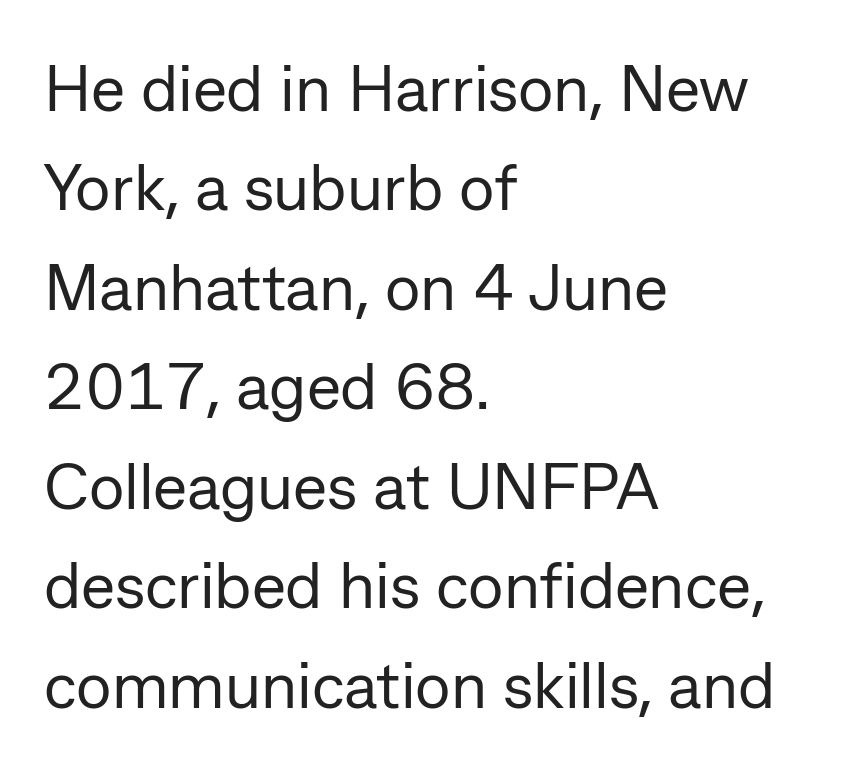
The image shows 65 px regular-weight sans-serif type, upright; set left-aligned, normal line spacing (1.53x), normal letter spacing, not underlined; low stroke contrast and a medium x-height.
